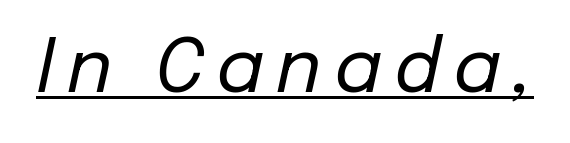
{"italic": "yes", "lean": "right", "slant_degrees": 12, "bold": "no", "weight": "regular", "width": "normal", "stroke_contrast": "low", "x_height": "medium", "monospaced": "no", "underline": "yes", "glyph_px": 74}
